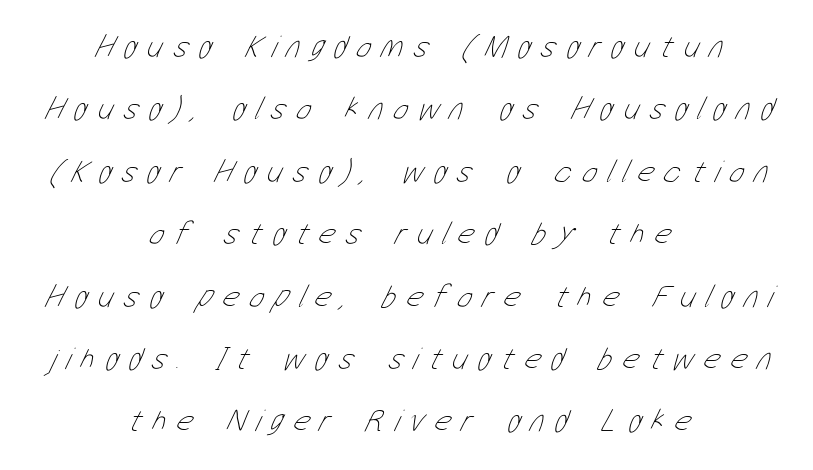
Q: Is the text bold? A: No.
Q: Is the text underlined? A: No.
Q: How is the paragraph aligned? A: Centered.
Q: Is the spacing between letters normal or unusually wide? A: Unusually wide.
Q: Is the spacing between lines tight, normal or loose? A: Loose.
Q: Width (condensed, normal, or wide)? A: Condensed.
Q: Stroke contrast? A: Low.
Q: x-height? A: Medium.
Q: Monospaced? A: No.
